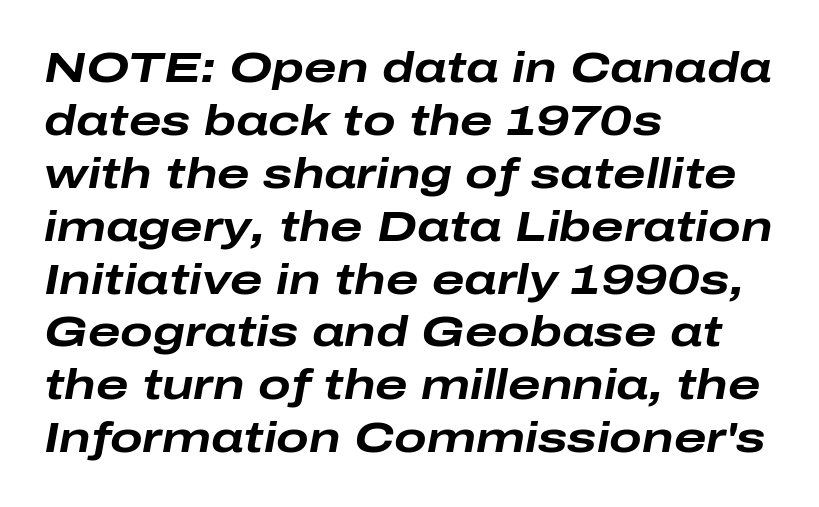
Q: Is the text bold? A: Yes.
Q: Is the text italic (slanted)? A: Yes, it leans right by about 10 degrees.
Q: Is the text underlined? A: No.
Q: How is the paragraph aligned? A: Left-aligned.
Q: Is the spacing between letters normal or unusually wide? A: Normal.
Q: Width (condensed, normal, or wide)? A: Wide.
Q: Stroke contrast? A: Low.
Q: x-height? A: Medium.
Q: Monospaced? A: No.
